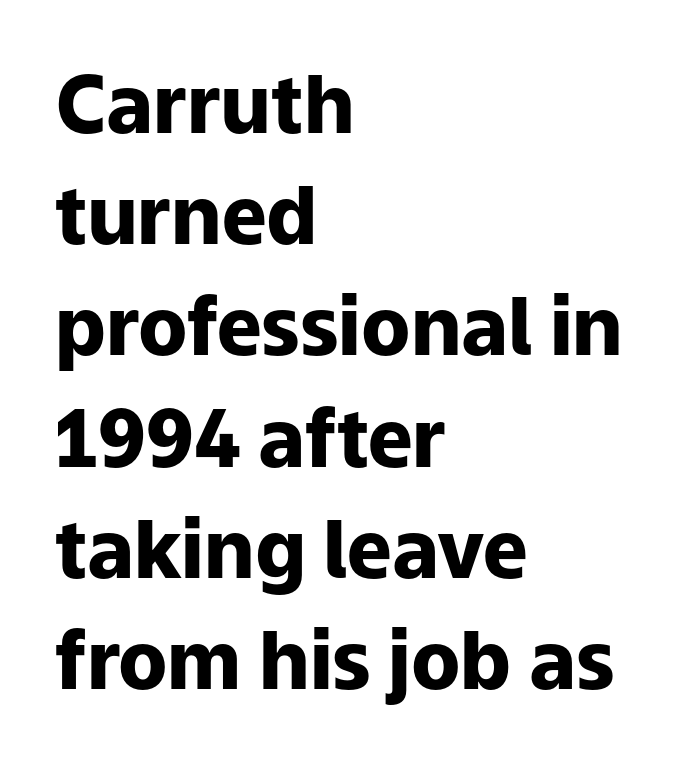
Pretty heavy lettering here — definitely bold. Quick note: interline space is typical. Letters rest on an invisible, unmarked baseline. Classification — sans serif.
